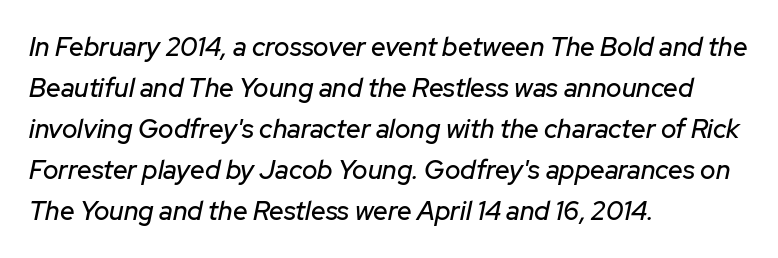
Short and long lines alike share a common starting point at left. These lines keep a tight, regular rhythm from letter to letter. Yep, that's italic — everything's leaning. Whoever set this chose a conventional vertical rhythm.
